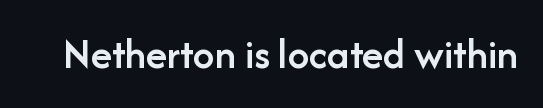
{"serif": "no", "italic": "no", "bold": "semi", "weight": "semibold", "width": "normal", "stroke_contrast": "low", "x_height": "medium", "monospaced": "no", "underline": "no", "letter_spacing": "normal", "letter_spacing_em": 0.0, "glyph_px": 43}
